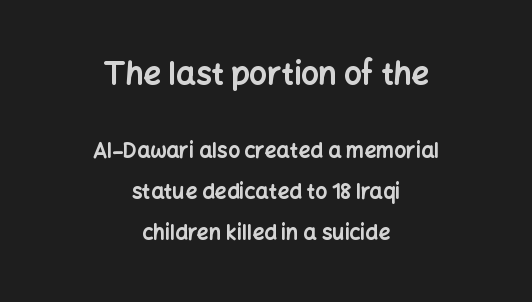
The image shows 31 px bold sans-serif type, upright; set centered, loose line spacing (1.95x), normal letter spacing, not underlined; the first (top) block is 1.48x larger; low stroke contrast and a medium x-height.
